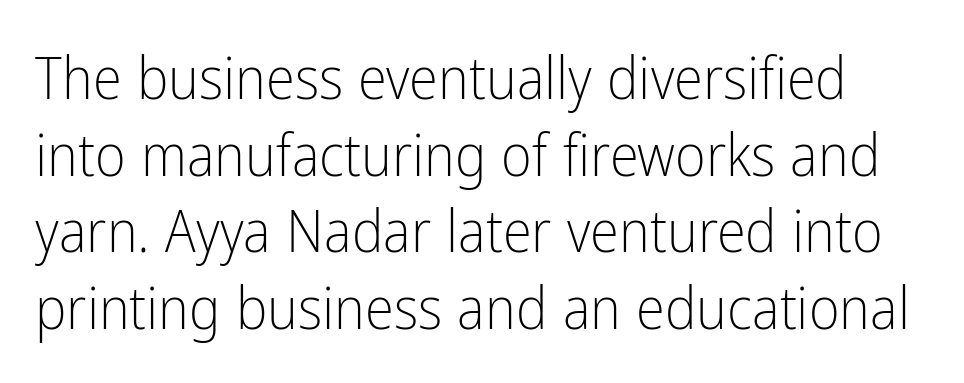
{"serif": "no", "italic": "no", "bold": "no", "weight": "light", "width": "condensed", "stroke_contrast": "low", "x_height": "medium", "monospaced": "no", "underline": "no", "line_spacing": "normal", "line_spacing_ratio": 1.3, "letter_spacing": "normal", "letter_spacing_em": 0.0, "glyph_px": 59}
